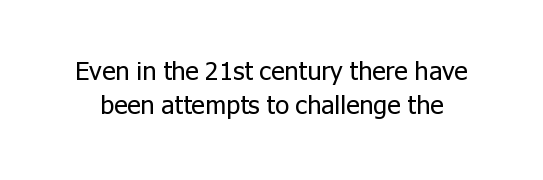
Q: Is the text bold? A: No.
Q: Is the text italic (slanted)? A: No, it is upright.
Q: Is the text underlined? A: No.
Q: Is the spacing between letters normal or unusually wide? A: Normal.
Q: Is the spacing between lines tight, normal or loose? A: Normal.
